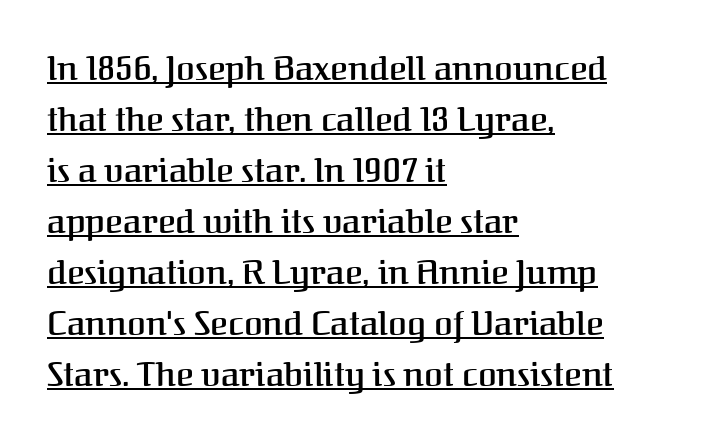
Q: Is the text bold? A: Semi-bold.
Q: Is the text italic (slanted)? A: No, it is upright.
Q: Is the typeface a serif or a sans-serif typeface? A: Serif.
Q: Is the text underlined? A: Yes.
Q: How is the paragraph aligned? A: Left-aligned.
Q: Is the spacing between letters normal or unusually wide? A: Normal.
Q: Is the spacing between lines tight, normal or loose? A: Normal.
Q: Width (condensed, normal, or wide)? A: Normal.
Q: Stroke contrast? A: Medium.
Q: x-height? A: Medium.
Q: Monospaced? A: No.
